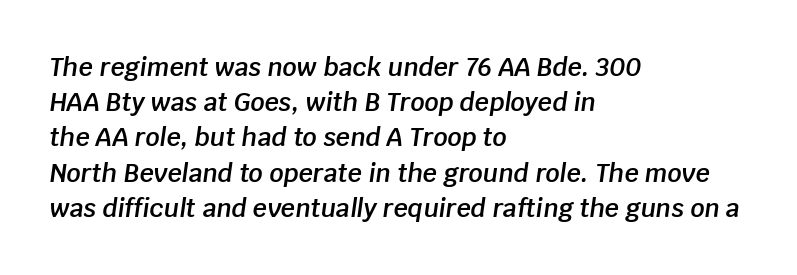
{"italic": "yes", "lean": "right", "slant_degrees": 8, "bold": "semi", "underline": "no", "align": "left", "line_spacing": "normal", "line_spacing_ratio": 1.41, "letter_spacing": "normal", "letter_spacing_em": 0.0, "glyph_px": 25}
